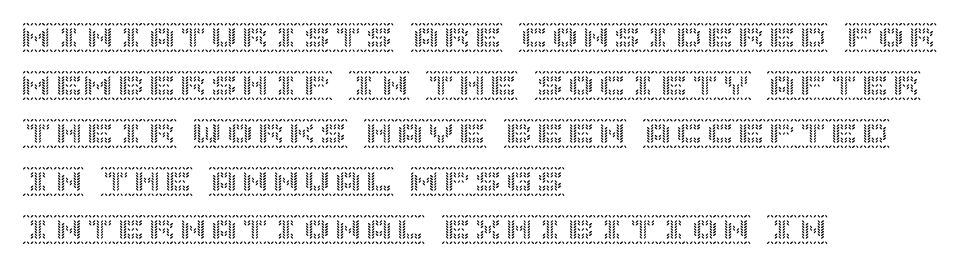
Does extra space separate the letters? No, they use regular spacing. Does the lettering tilt? It doesn't — this is upright. Successive baselines arrive at the customary interval. Layout note: lines flush left.
